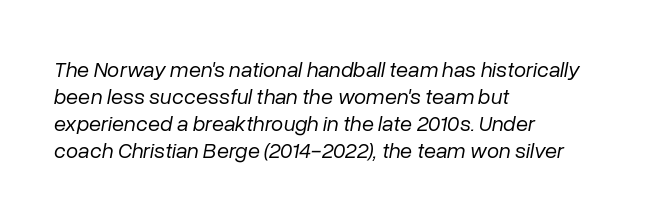
The image shows 22 px text type, italic (leaning right); set left-aligned, line spacing 1.23x, normal letter spacing, not underlined.
